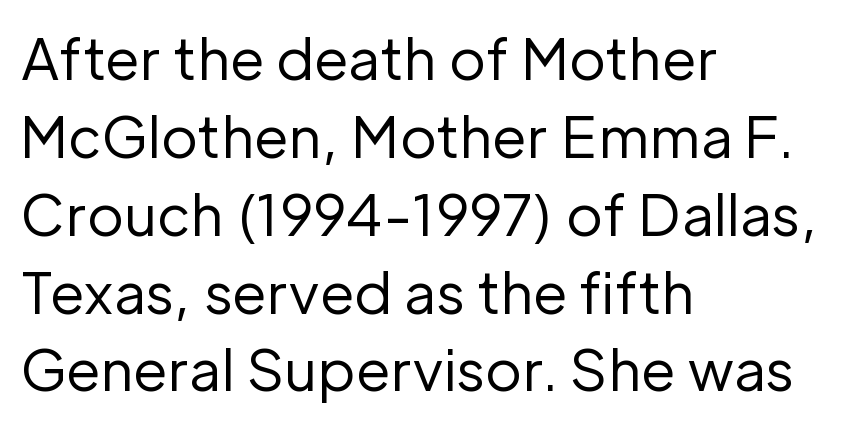
The image shows 56 px regular-weight sans-serif type, upright; set left-aligned, normal line spacing (1.39x), normal letter spacing, not underlined; low stroke contrast and a medium x-height.
